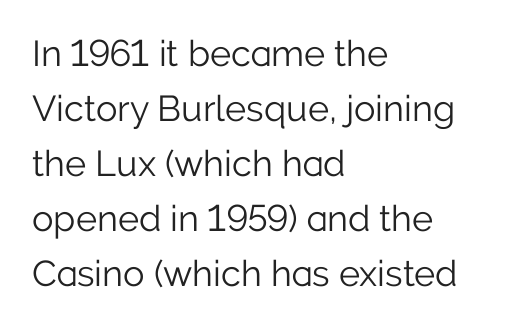
Q: Is the text bold? A: No.
Q: Is the text italic (slanted)? A: No, it is upright.
Q: Is the typeface a serif or a sans-serif typeface? A: Sans-serif.
Q: Is the text underlined? A: No.
Q: How is the paragraph aligned? A: Left-aligned.
Q: Is the spacing between letters normal or unusually wide? A: Normal.
Q: Is the spacing between lines tight, normal or loose? A: Normal.
Q: Width (condensed, normal, or wide)? A: Normal.
Q: Stroke contrast? A: Low.
Q: x-height? A: Medium.
Q: Monospaced? A: No.
